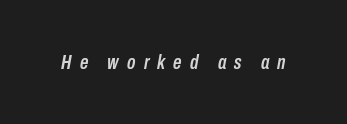
Q: Is the text italic (slanted)? A: Yes, it leans right by about 10 degrees.
Q: Is the text underlined? A: No.
Q: Is the spacing between letters normal or unusually wide? A: Unusually wide.
